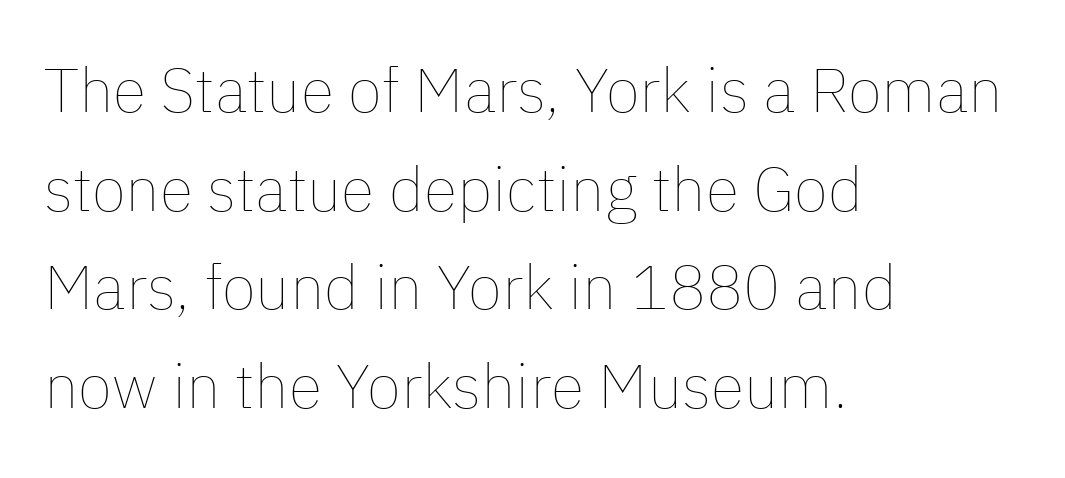
This sample uses plain, unmodified letter spacing. Every stem runs plumb, perpendicular to the baseline. Descender tails drop into unmarked territory. Quick note: interline space is typical. Is the type heavy? It reads as light-to-regular instead.
